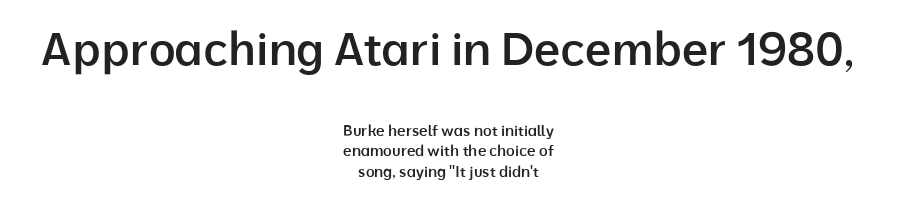
{"serif": "no", "italic": "no", "bold": "semi", "weight": "semibold", "width": "normal", "stroke_contrast": "low", "x_height": "medium", "monospaced": "no", "underline": "no", "align": "center", "line_spacing": "normal", "line_spacing_ratio": 1.37, "letter_spacing": "normal", "letter_spacing_em": 0.0, "larger_block": "first", "size_ratio": 3.07, "glyph_px": 46}
